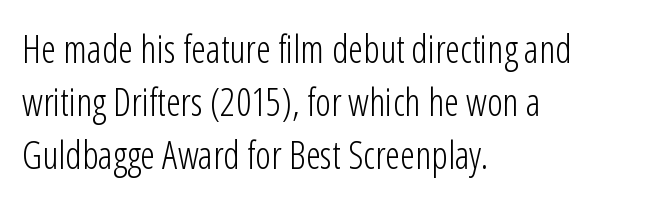
{"serif": "no", "italic": "no", "bold": "no", "weight": "light", "width": "condensed", "stroke_contrast": "low", "x_height": "medium", "monospaced": "no", "underline": "no", "align": "left", "line_spacing": "normal", "line_spacing_ratio": 1.4, "letter_spacing": "normal", "letter_spacing_em": 0.0, "glyph_px": 38}
